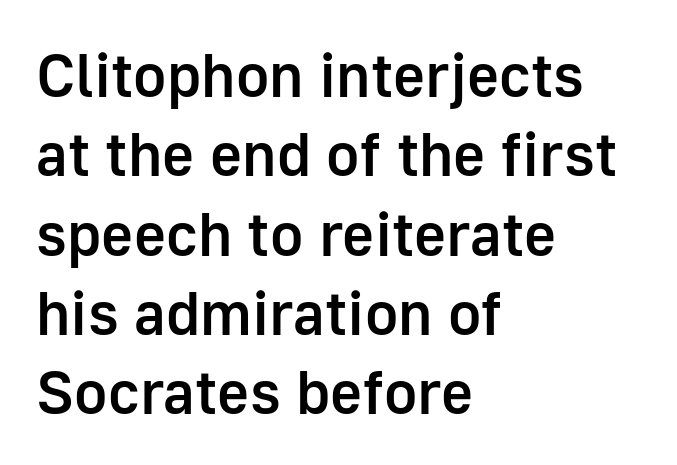
A semibold gives these letters moderate extra thickness, short of bold. In terms of leading, this rendering sits right in the middle. Nobody drew a line under any word here. Default kerning and tracking; the words read as compact shapes.
